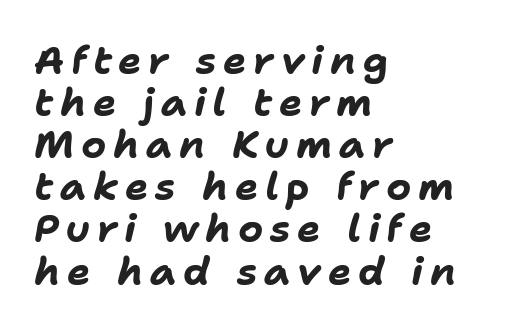
The image shows 39 px bold type, italic (leaning right); set left-aligned, tight line spacing (1.08x), not underlined; low stroke contrast and a medium x-height.
